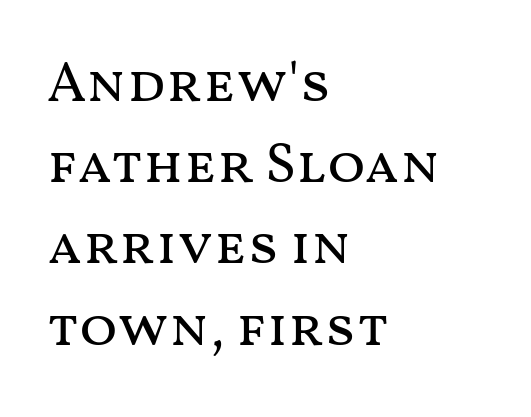
The image shows 56 px regular-weight, wide type, upright; set left-aligned, normal line spacing (1.45x), normal letter spacing, not underlined; medium stroke contrast and a medium x-height.
